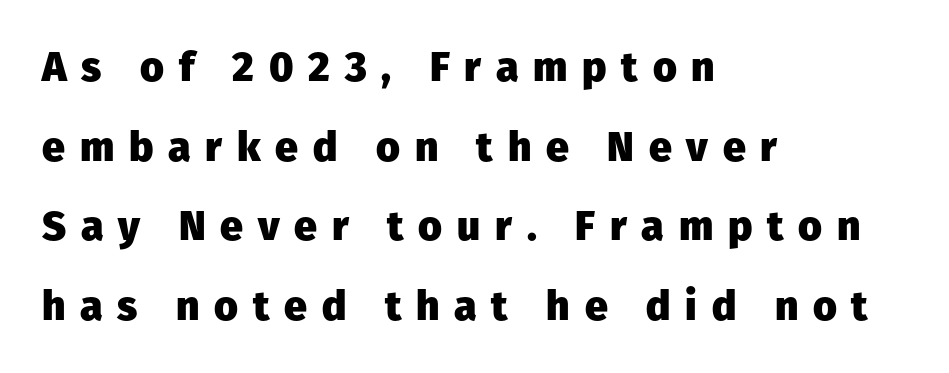
Spacing between characters has been opened up far beyond the box default. Layout note: lines flush left. Rows of type keep a wide berth in the vertical direction. Examine the stroke ends and you'll find no serifs. The type sits square on the baseline with zero lean.
